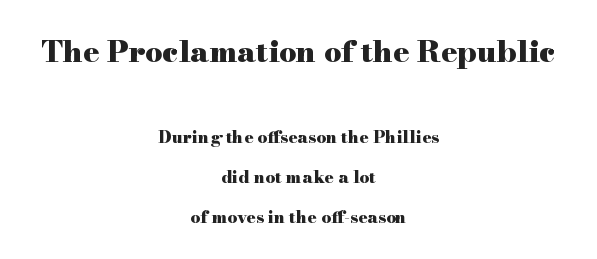
The image shows 30 px heavy, wide serif type, upright; set centered, loose line spacing (2.36x), normal letter spacing, not underlined; the first (top) block is 1.76x larger; high stroke contrast and a small x-height.
